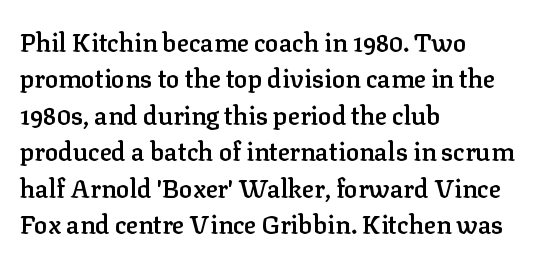
A somewhat darkened texture: the type is semibold rather than bold. If you drew a ruler down the left edge, every line would touch it. The zone under the glyphs is completely vacant. Ascenders rise straight up at ninety degrees. Caption: standard tracking, unaltered. Each new line begins a customary step beneath the previous one.
